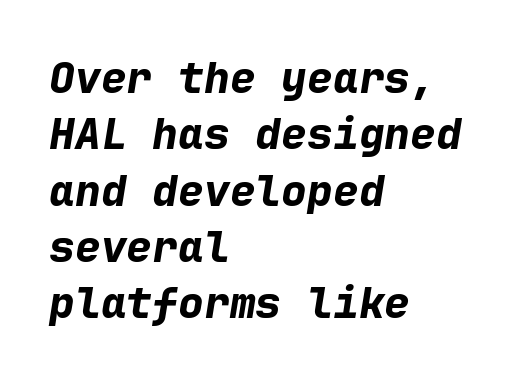
Nobody touched the tracking dial on this one. The compositor pushed each line to the left boundary. Reading down the column, the eye jumps a familiar distance to each next line. These words are printed bold, with thick strokes throughout. Has an underline been added? It has not. Spacing verdict: monospaced, one width for all characters.
